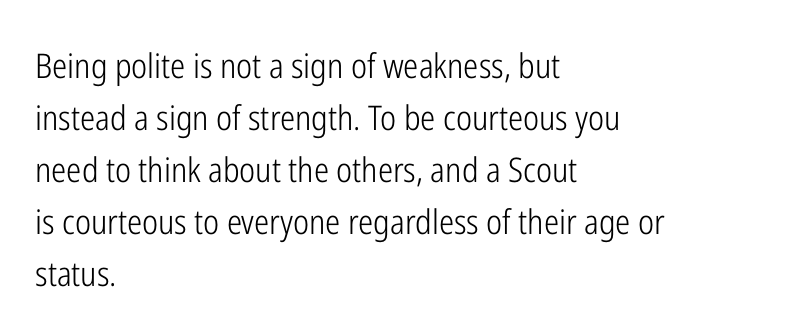
When letters stand straight like this, we call the style roman or upright. Honestly, there is no underline to notice here at all. To sum up the face: it is a sans, with no serifs. Observe the ordinary spacing: letters are neighbours, not strangers. A quiet, ordinary-to-light weight characterises the typeface. The passage shown is typed in a proportional face where columns would drift.
